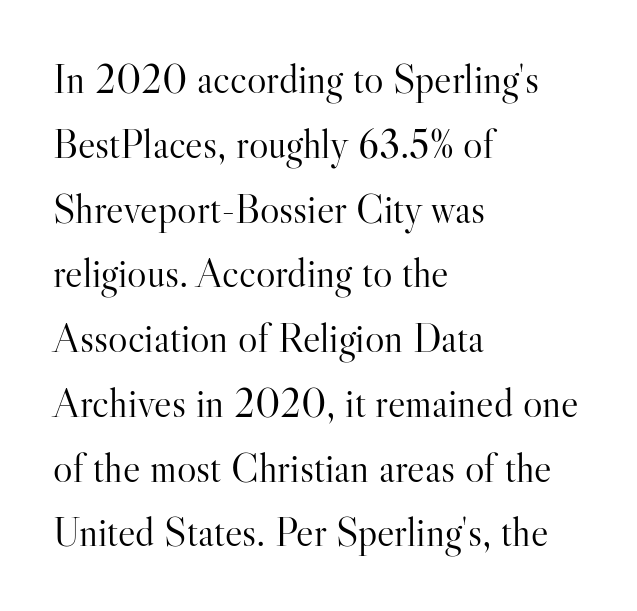
Reading down the column, the eye jumps a familiar distance to each next line. The weight would be labelled regular, book, light, or lighter still. Vertical strokes here are truly vertical. Does the type have serifs? Yes, each stem ends in a small foot. The gap between lines stays unmarked. Between one letter and the next there's only the usual sliver of space.
